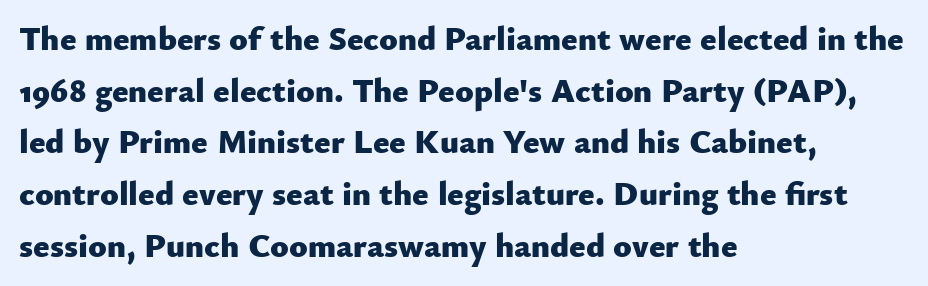
Q: Is the text bold? A: Yes.
Q: Is the text italic (slanted)? A: No, it is upright.
Q: Is the typeface a serif or a sans-serif typeface? A: Sans-serif.
Q: Is the text underlined? A: No.
Q: How is the paragraph aligned? A: Left-aligned.
Q: Is the spacing between letters normal or unusually wide? A: Normal.
Q: Is the spacing between lines tight, normal or loose? A: Normal.
Q: Width (condensed, normal, or wide)? A: Normal.
Q: Stroke contrast? A: Low.
Q: x-height? A: Small.
Q: Monospaced? A: No.
